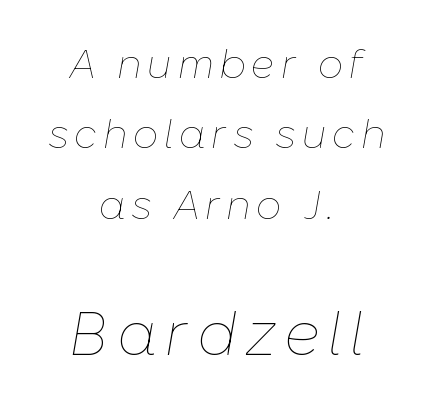
The words here are not underlined. Caption: upper text group reduced, lower text group enlarged. Tall strokes in this sample are angled rather than plumb. The paragraph has two soft edges and a firm central axis.
